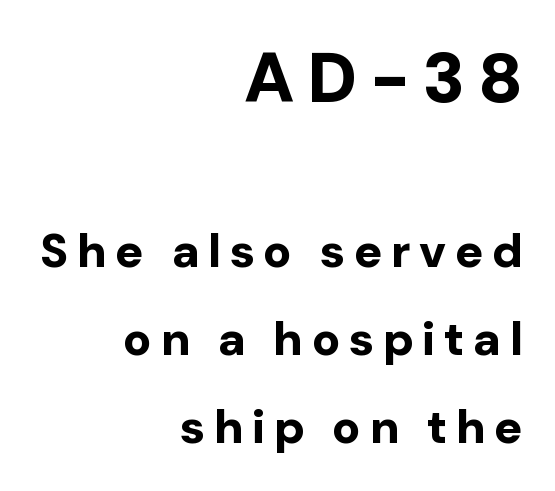
The image shows 70 px bold sans-serif type, upright; set right-aligned, line spacing 1.88x, not underlined; the first (top) block is 1.49x larger; low stroke contrast and a medium x-height.
